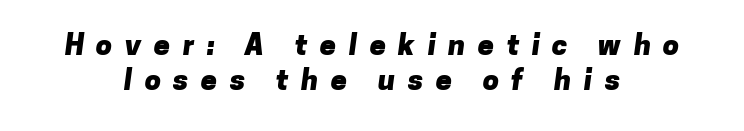
The image shows 29 px heavy sans-serif type; set centered, line spacing 1.19x, unusually wide letter spacing (+0.43 em), not underlined; low stroke contrast and a medium x-height.
